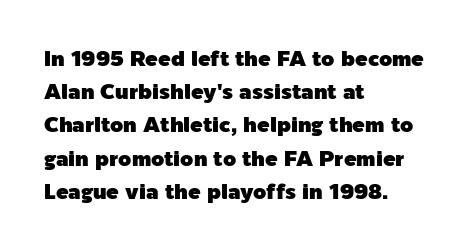
{"italic": "no", "underline": "no", "align": "left", "line_spacing": "normal", "line_spacing_ratio": 1.58, "letter_spacing": "normal", "letter_spacing_em": 0.0, "glyph_px": 21}
